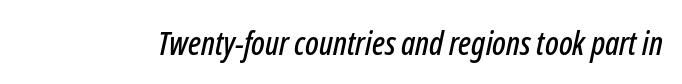
Looks like regular typesetting: each glyph gets only the width it needs. When letters slant like this, we call the style italic. Only glyphs here, with clear space below each row. The horizontal fit of the characters is conventional and even.
